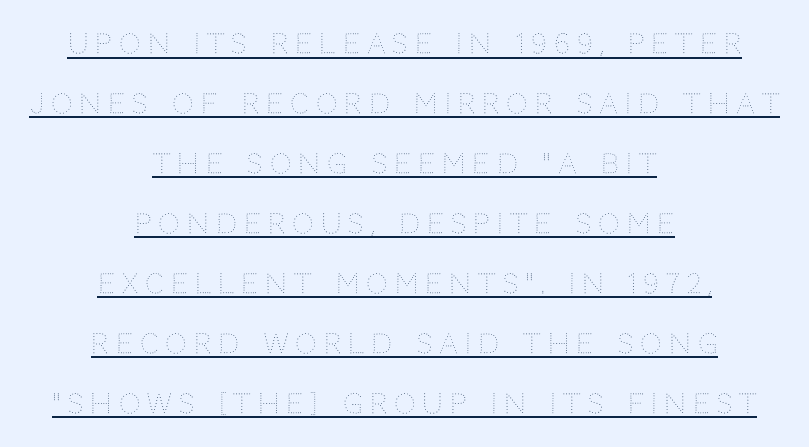
{"italic": "no", "bold": "no", "underline": "yes", "align": "center", "line_spacing": "loose", "line_spacing_ratio": 2.22, "letter_spacing": "wide", "letter_spacing_em": 0.26, "glyph_px": 27}
